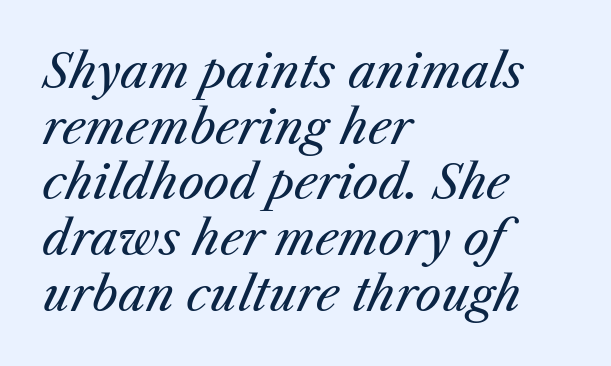
Q: Is the text bold? A: No.
Q: Is the text italic (slanted)? A: Yes, it leans right by about 25 degrees.
Q: Is the text underlined? A: No.
Q: How is the paragraph aligned? A: Left-aligned.
Q: Is the spacing between letters normal or unusually wide? A: Normal.
Q: Width (condensed, normal, or wide)? A: Normal.
Q: Stroke contrast? A: Medium.
Q: x-height? A: Medium.
Q: Monospaced? A: No.
